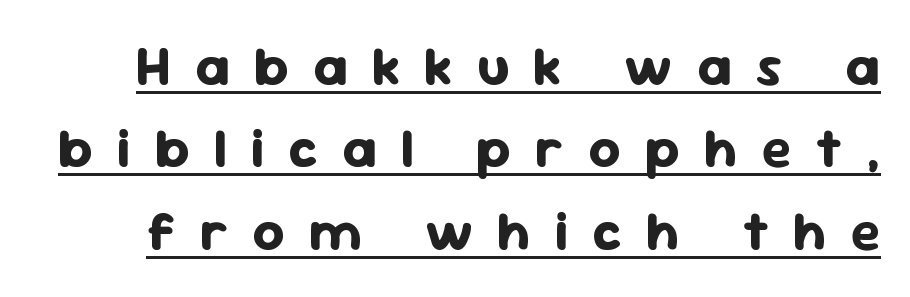
{"serif": "no", "italic": "no", "bold": "yes", "weight": "bold", "width": "normal", "stroke_contrast": "low", "x_height": "medium", "monospaced": "no", "underline": "yes", "line_spacing": "normal", "line_spacing_ratio": 1.5, "letter_spacing": "wide", "letter_spacing_em": 0.44, "glyph_px": 55}
